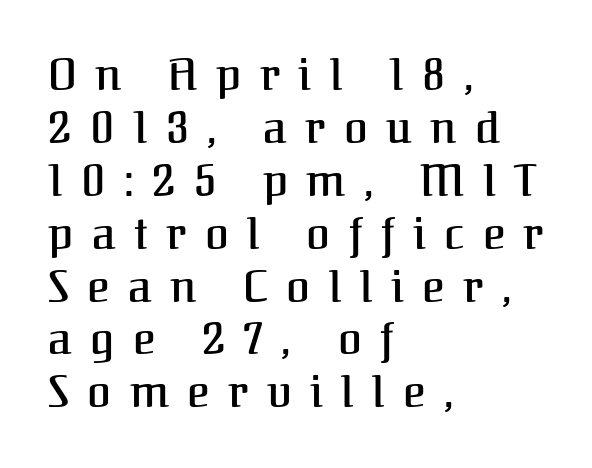
Q: Is the text italic (slanted)? A: No, it is upright.
Q: Is the typeface a serif or a sans-serif typeface? A: Serif.
Q: Is the text underlined? A: No.
Q: How is the paragraph aligned? A: Left-aligned.
Q: Is the spacing between letters normal or unusually wide? A: Unusually wide.
Q: Width (condensed, normal, or wide)? A: Normal.
Q: Stroke contrast? A: Medium.
Q: x-height? A: Medium.
Q: Monospaced? A: No.
